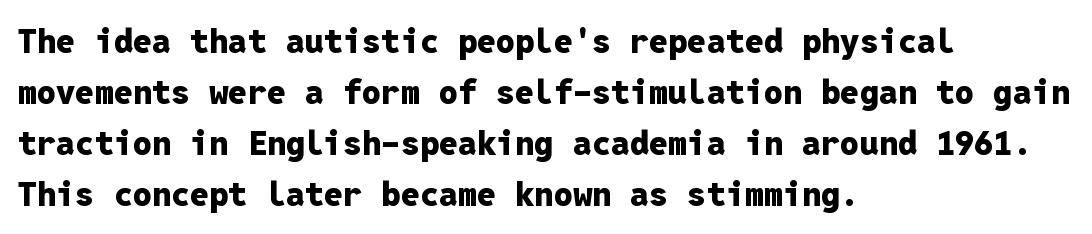
{"serif": "no", "italic": "no", "bold": "yes", "weight": "heavy", "width": "normal", "stroke_contrast": "low", "x_height": "medium", "monospaced": "yes", "underline": "no", "align": "left", "line_spacing": "normal", "line_spacing_ratio": 1.5, "letter_spacing": "normal", "letter_spacing_em": 0.0, "glyph_px": 34}
